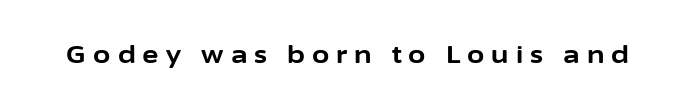
The image shows 25 px bold type, upright; set unusually wide letter spacing (+0.28 em), not underlined.
